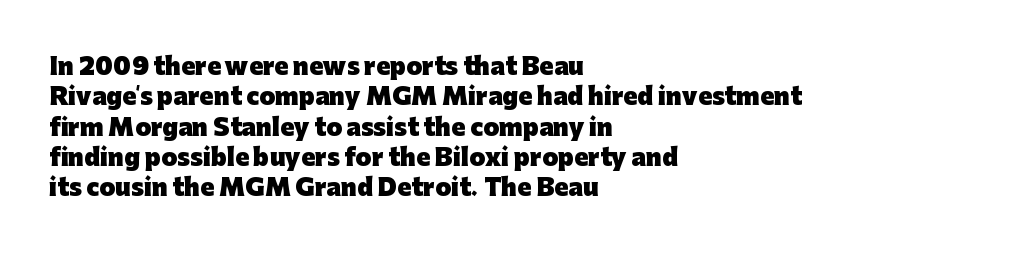
Q: Is the text bold? A: Yes.
Q: Is the text italic (slanted)? A: No, it is upright.
Q: Is the text underlined? A: No.
Q: How is the paragraph aligned? A: Left-aligned.
Q: Is the spacing between letters normal or unusually wide? A: Normal.
Q: Is the spacing between lines tight, normal or loose? A: Normal.
